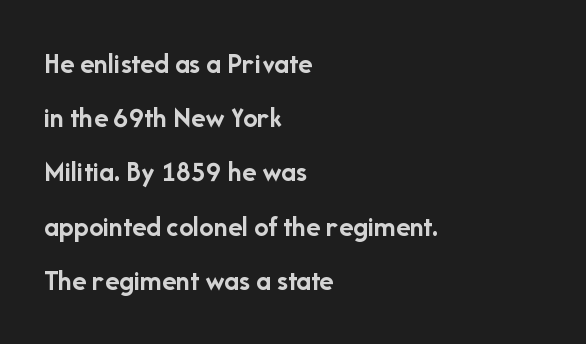
The image shows 29 px semibold sans-serif type, upright; set left-aligned, line spacing 1.87x, normal letter spacing, not underlined; low stroke contrast and a medium x-height.
